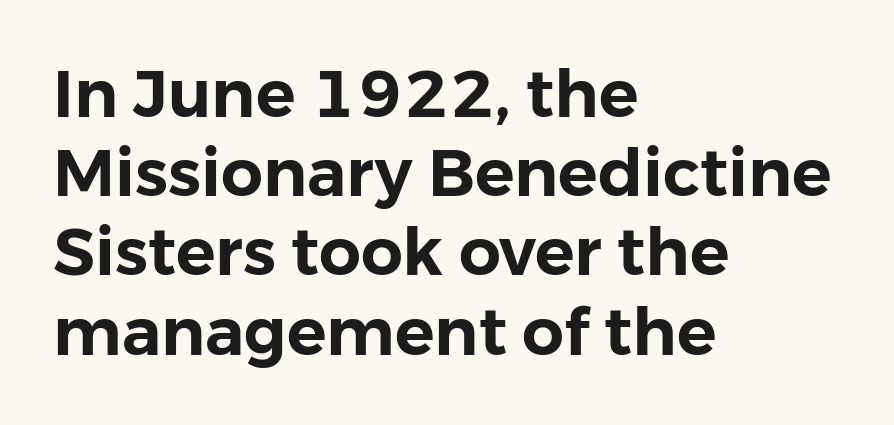
Q: Is the text italic (slanted)? A: No, it is upright.
Q: Is the typeface a serif or a sans-serif typeface? A: Sans-serif.
Q: Is the text underlined? A: No.
Q: How is the paragraph aligned? A: Left-aligned.
Q: Is the spacing between letters normal or unusually wide? A: Normal.
Q: Width (condensed, normal, or wide)? A: Normal.
Q: Stroke contrast? A: Low.
Q: x-height? A: Medium.
Q: Monospaced? A: No.
